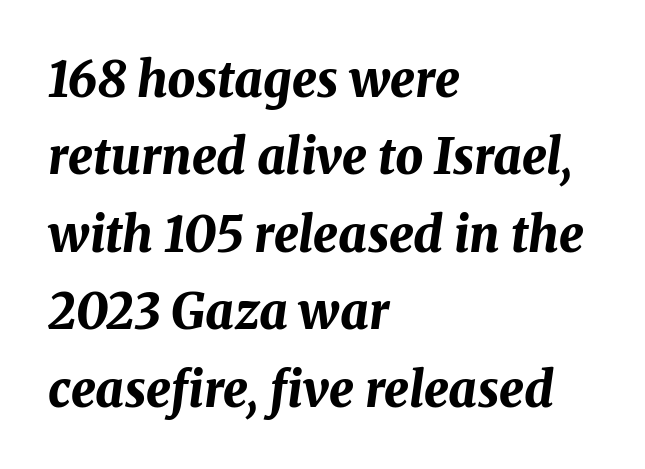
{"italic": "yes", "lean": "right", "slant_degrees": 8, "bold": "yes", "weight": "bold", "width": "normal", "stroke_contrast": "medium", "x_height": "medium", "monospaced": "no", "underline": "no", "align": "left", "line_spacing": "normal", "line_spacing_ratio": 1.58, "letter_spacing": "normal", "letter_spacing_em": 0.0, "glyph_px": 49}
